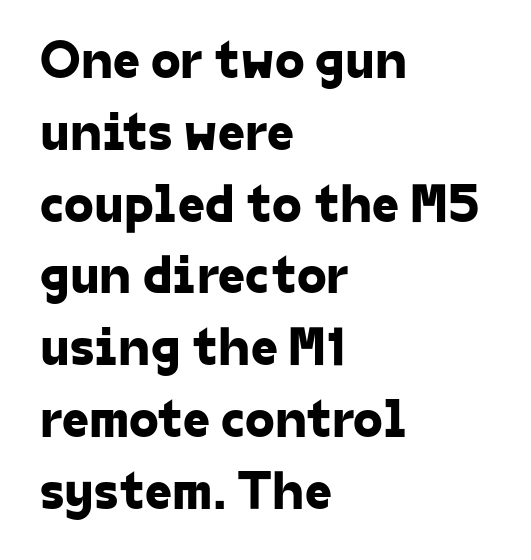
The image shows 54 px sans-serif type; set left-aligned, normal line spacing (1.33x), normal letter spacing, not underlined; low stroke contrast and a medium x-height.
